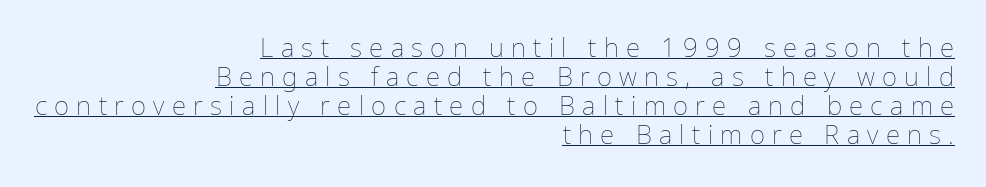
Very little white space separates one row of letters from the next. Italic? Not at all — the glyphs are vertical. These lines have a slow, spaced-out rhythm from letter to letter. Stroke mass is kept to a normal reading level or below.
